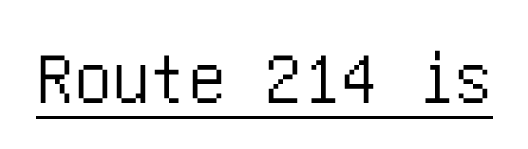
{"serif": "no", "italic": "no", "width": "condensed", "stroke_contrast": "low", "x_height": "large", "underline": "yes", "letter_spacing": "normal", "letter_spacing_em": 0.0, "glyph_px": 76}
